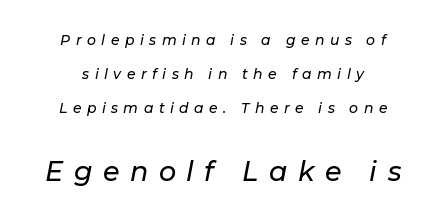
Q: Is the text italic (slanted)? A: Yes, it leans right by about 11 degrees.
Q: Is the text underlined? A: No.
Q: How is the paragraph aligned? A: Centered.
Q: Is the spacing between letters normal or unusually wide? A: Unusually wide.
Q: Is the spacing between lines tight, normal or loose? A: Loose.
Q: Which block of text is set in a larger size, the first (top) or the second (bottom)? A: The second (bottom) one.
